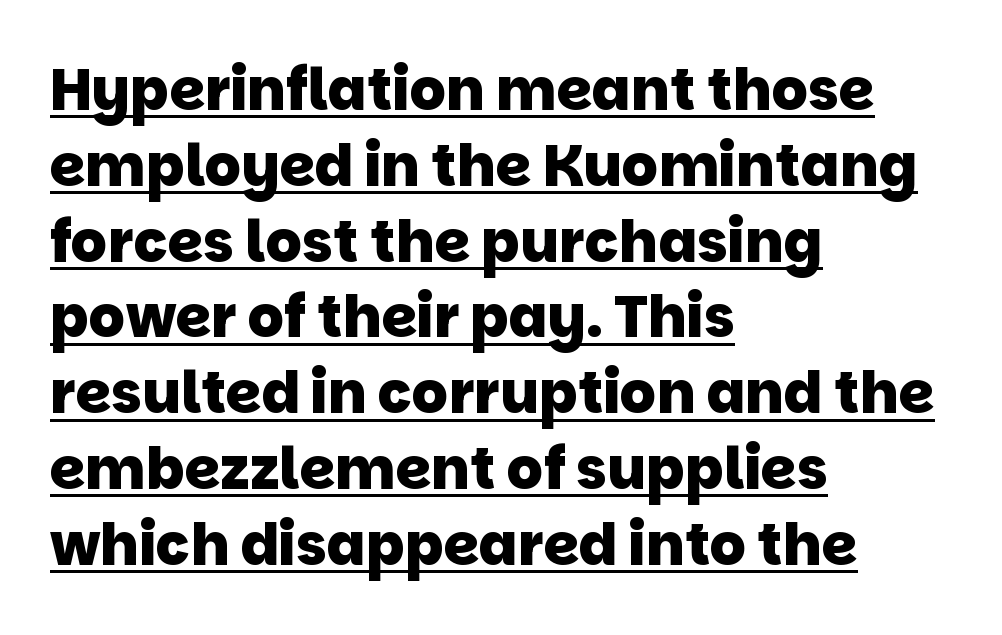
Q: Is the text bold? A: Yes.
Q: Is the typeface a serif or a sans-serif typeface? A: Sans-serif.
Q: Is the text underlined? A: Yes.
Q: How is the paragraph aligned? A: Left-aligned.
Q: Is the spacing between letters normal or unusually wide? A: Normal.
Q: Is the spacing between lines tight, normal or loose? A: Normal.
Q: Width (condensed, normal, or wide)? A: Normal.
Q: Stroke contrast? A: Low.
Q: x-height? A: Large.
Q: Monospaced? A: No.
